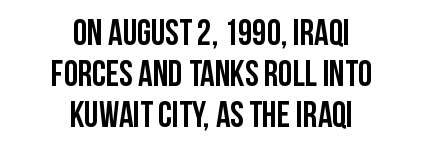
The image shows 36 px semibold, condensed sans-serif type, upright; set centered, tight line spacing (1.14x), normal letter spacing, not underlined; low stroke contrast and a large x-height.
